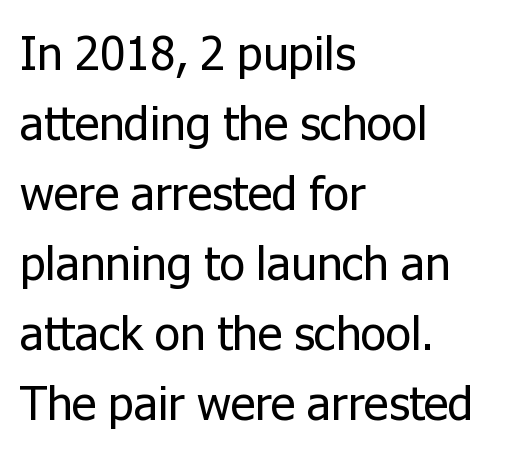
Q: Is the text bold? A: No.
Q: Is the text italic (slanted)? A: No, it is upright.
Q: Is the typeface a serif or a sans-serif typeface? A: Sans-serif.
Q: Is the text underlined? A: No.
Q: How is the paragraph aligned? A: Left-aligned.
Q: Is the spacing between letters normal or unusually wide? A: Normal.
Q: Is the spacing between lines tight, normal or loose? A: Normal.
Q: Width (condensed, normal, or wide)? A: Normal.
Q: Stroke contrast? A: Low.
Q: x-height? A: Medium.
Q: Monospaced? A: No.
